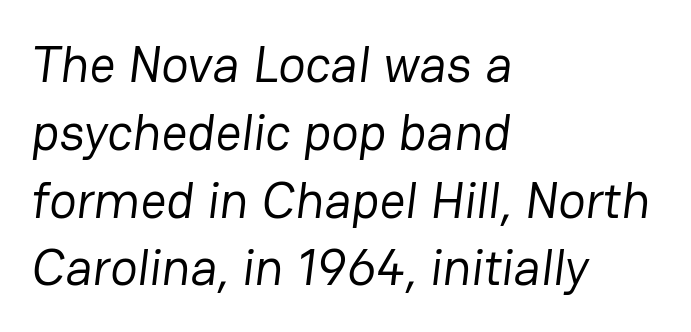
Q: Is the text bold? A: No.
Q: Is the typeface a serif or a sans-serif typeface? A: Sans-serif.
Q: Is the text underlined? A: No.
Q: How is the paragraph aligned? A: Left-aligned.
Q: Is the spacing between letters normal or unusually wide? A: Normal.
Q: Is the spacing between lines tight, normal or loose? A: Normal.
Q: Width (condensed, normal, or wide)? A: Normal.
Q: Stroke contrast? A: Low.
Q: x-height? A: Medium.
Q: Monospaced? A: No.
